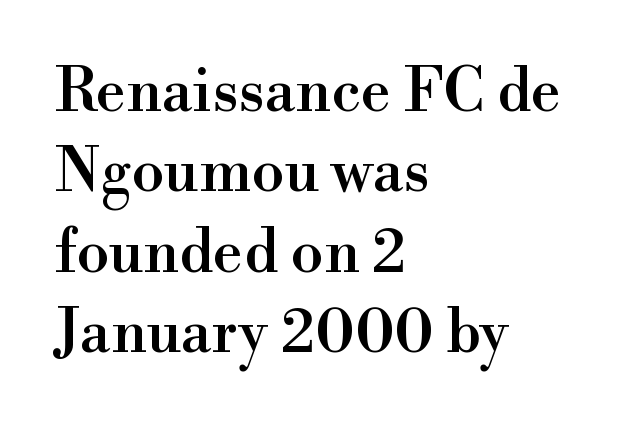
The image shows 60 px serif type, upright; set left-aligned, normal line spacing (1.34x), normal letter spacing, not underlined; a small x-height.
